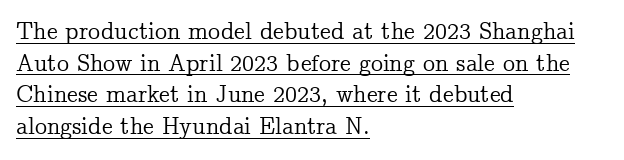
{"italic": "no", "underline": "yes", "align": "left", "line_spacing": "normal", "line_spacing_ratio": 1.32, "letter_spacing": "normal", "letter_spacing_em": 0.0, "glyph_px": 24}
